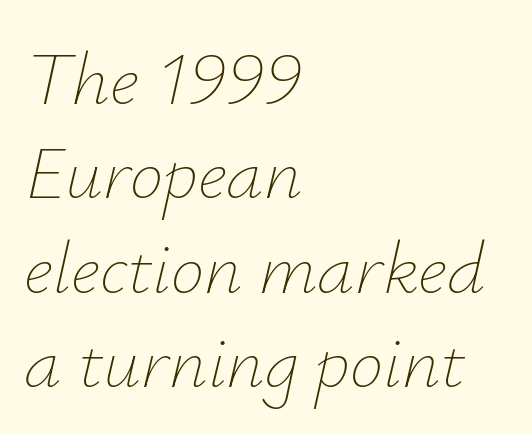
{"italic": "yes", "lean": "right", "slant_degrees": 12, "bold": "no", "weight": "thin", "width": "normal", "stroke_contrast": "low", "x_height": "small", "monospaced": "no", "underline": "no", "align": "left", "line_spacing": "normal", "line_spacing_ratio": 1.26, "letter_spacing": "normal", "letter_spacing_em": 0.0, "glyph_px": 75}
